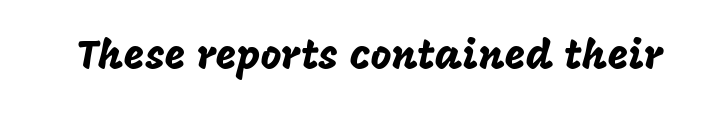
Q: Is the text italic (slanted)? A: Yes.
Q: Is the typeface a serif or a sans-serif typeface? A: Sans-serif.
Q: Is the text underlined? A: No.
Q: Is the spacing between letters normal or unusually wide? A: Normal.
Q: Width (condensed, normal, or wide)? A: Normal.
Q: Stroke contrast? A: Low.
Q: x-height? A: Large.
Q: Monospaced? A: No.
